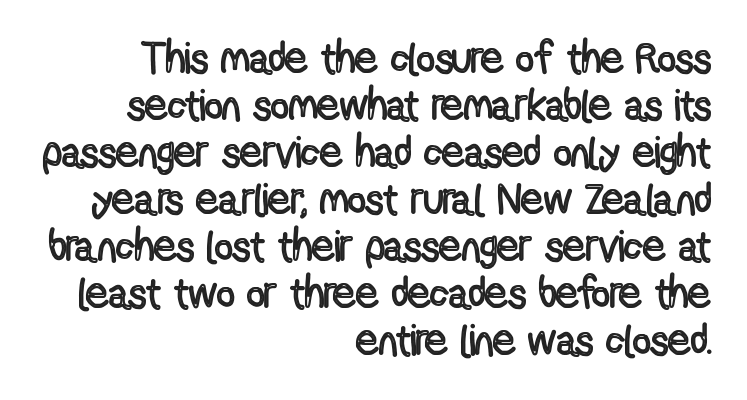
{"italic": "no", "width": "condensed", "x_height": "medium", "monospaced": "no", "underline": "no", "align": "right", "line_spacing": "tight", "line_spacing_ratio": 1.07, "letter_spacing": "normal", "letter_spacing_em": 0.0, "glyph_px": 44}
